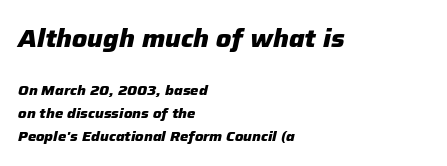
The image shows 25 px bold type, italic (leaning right); set left-aligned, normal line spacing (1.64x), normal letter spacing, not underlined; the first (top) block is 1.79x larger.
